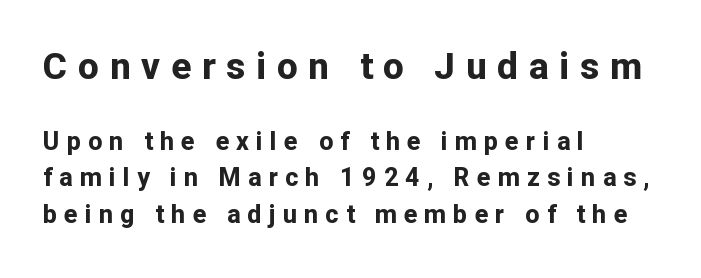
Q: Is the text bold? A: Yes.
Q: Is the text italic (slanted)? A: No, it is upright.
Q: Is the typeface a serif or a sans-serif typeface? A: Sans-serif.
Q: Is the text underlined? A: No.
Q: How is the paragraph aligned? A: Left-aligned.
Q: Is the spacing between letters normal or unusually wide? A: Unusually wide.
Q: Is the spacing between lines tight, normal or loose? A: Normal.
Q: Which block of text is set in a larger size, the first (top) or the second (bottom)? A: The first (top) one.
Q: Width (condensed, normal, or wide)? A: Normal.
Q: Stroke contrast? A: Low.
Q: x-height? A: Medium.
Q: Monospaced? A: No.
